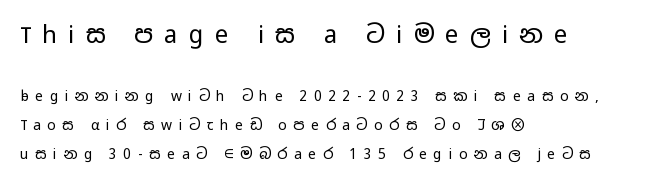
The image shows 24 px text type, upright; set left-aligned, loose line spacing (2.05x), unusually wide letter spacing (+0.47 em), not underlined; the first (top) block is 1.71x larger.
